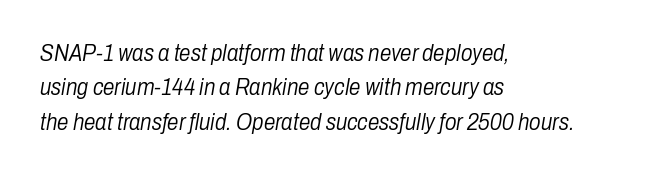
Q: Is the text bold? A: No.
Q: Is the text italic (slanted)? A: Yes, it leans right by about 10 degrees.
Q: Is the text underlined? A: No.
Q: How is the paragraph aligned? A: Left-aligned.
Q: Is the spacing between letters normal or unusually wide? A: Normal.
Q: Is the spacing between lines tight, normal or loose? A: Normal.
